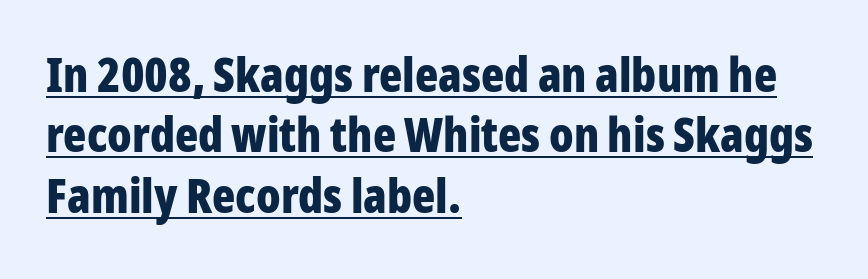
Q: Is the text bold? A: Yes.
Q: Is the text italic (slanted)? A: No, it is upright.
Q: Is the typeface a serif or a sans-serif typeface? A: Sans-serif.
Q: Is the text underlined? A: Yes.
Q: How is the paragraph aligned? A: Left-aligned.
Q: Is the spacing between letters normal or unusually wide? A: Normal.
Q: Is the spacing between lines tight, normal or loose? A: Normal.
Q: Width (condensed, normal, or wide)? A: Condensed.
Q: Stroke contrast? A: Low.
Q: x-height? A: Medium.
Q: Monospaced? A: No.
